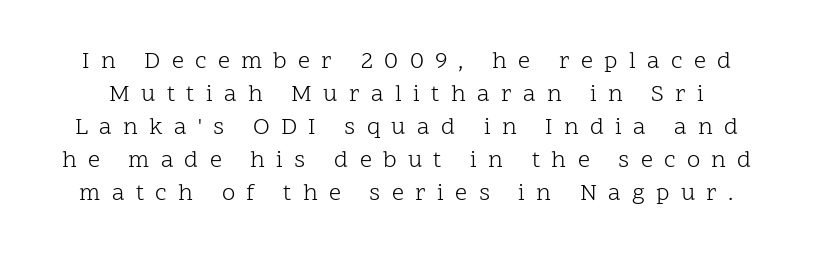
Substantial extra tracking has been applied to these lines. Is there any slant? The stems are plumb. Each row of text sits above clean, open space. Caption: face not bold, strokes unweighted. Interline gaps are of average width in this sample.
